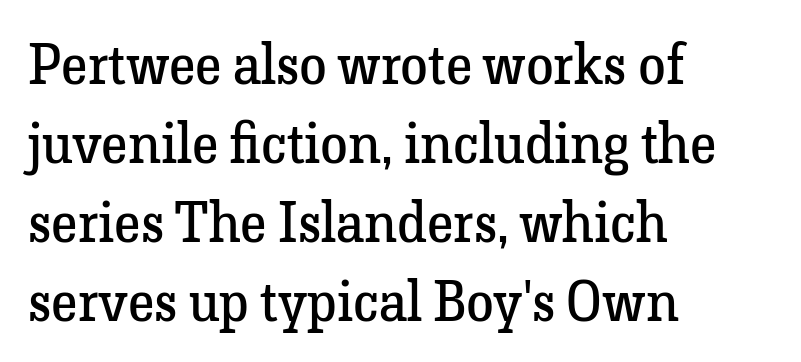
{"serif": "yes", "italic": "no", "bold": "no", "weight": "regular", "width": "normal", "stroke_contrast": "low", "x_height": "medium", "monospaced": "no", "underline": "no", "align": "left", "line_spacing": "normal", "line_spacing_ratio": 1.41, "letter_spacing": "normal", "letter_spacing_em": 0.0, "glyph_px": 56}
